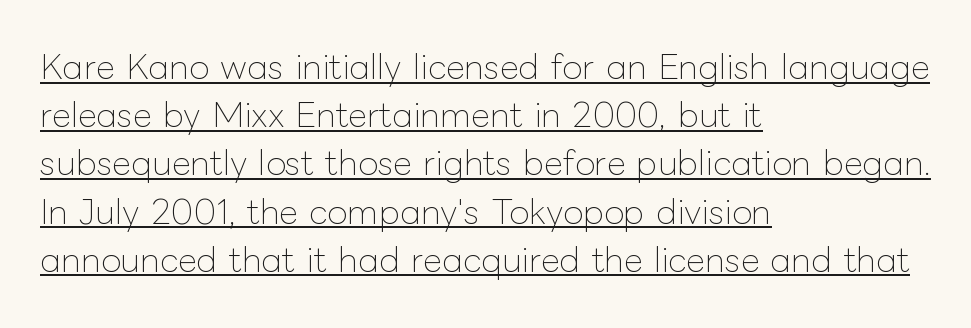
Q: Is the text bold? A: No.
Q: Is the text italic (slanted)? A: No, it is upright.
Q: Is the text underlined? A: Yes.
Q: How is the paragraph aligned? A: Left-aligned.
Q: Is the spacing between letters normal or unusually wide? A: Normal.
Q: Is the spacing between lines tight, normal or loose? A: Normal.
Q: Width (condensed, normal, or wide)? A: Normal.
Q: Stroke contrast? A: Low.
Q: x-height? A: Medium.
Q: Monospaced? A: No.
